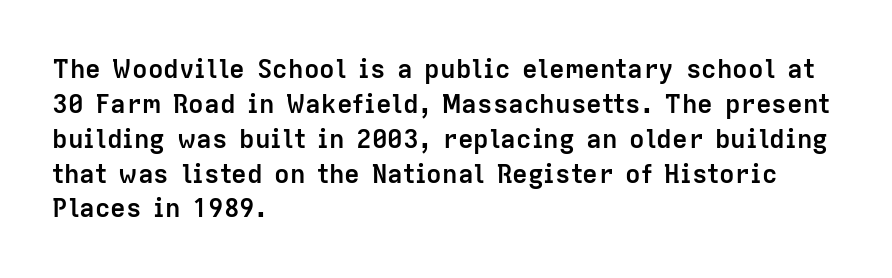
{"italic": "no", "bold": "yes", "underline": "no", "align": "left", "line_spacing": "normal", "line_spacing_ratio": 1.34, "letter_spacing": "normal", "letter_spacing_em": 0.0, "glyph_px": 26}
